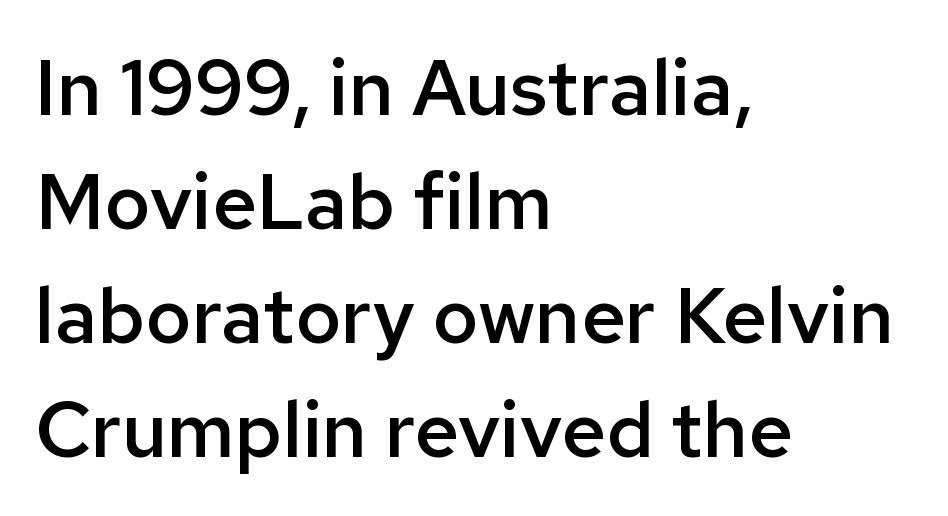
Q: Is the text bold? A: Semi-bold.
Q: Is the text italic (slanted)? A: No, it is upright.
Q: Is the typeface a serif or a sans-serif typeface? A: Sans-serif.
Q: Is the text underlined? A: No.
Q: How is the paragraph aligned? A: Left-aligned.
Q: Is the spacing between letters normal or unusually wide? A: Normal.
Q: Is the spacing between lines tight, normal or loose? A: Normal.
Q: Width (condensed, normal, or wide)? A: Normal.
Q: Stroke contrast? A: Low.
Q: x-height? A: Medium.
Q: Monospaced? A: No.
